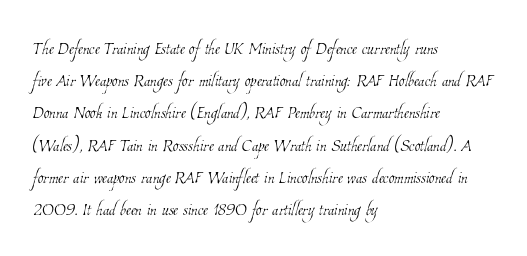
The image shows 23 px text type; set left-aligned, normal line spacing (1.4x), normal letter spacing, not underlined.
